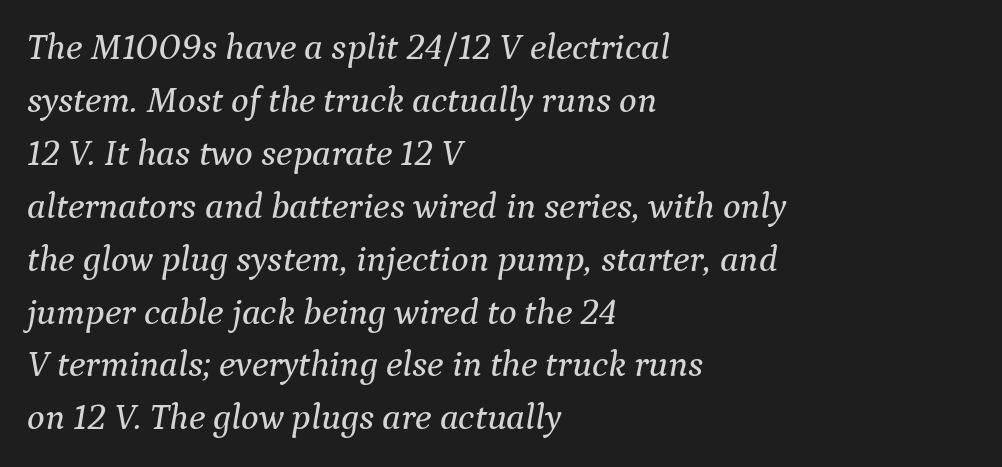
Visually the block forms a straight wall on the left and a jagged coastline on the right. Notice how descenders clear the ascenders below comfortably — that's standard leading. Here the designer chose a conventional face with non-uniform glyph widths. If you drew a line through each stem, it would be angled. The space beneath each line is pristine and unruled.
